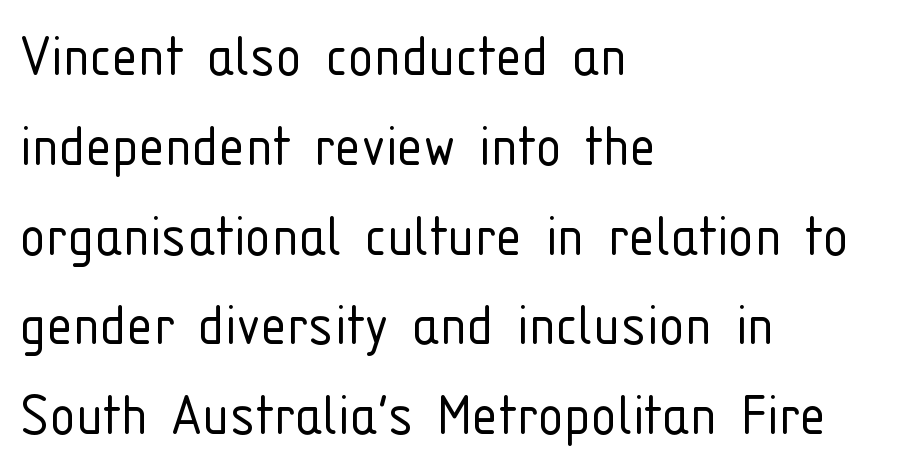
Q: Is the text bold? A: No.
Q: Is the text italic (slanted)? A: No, it is upright.
Q: Is the typeface a serif or a sans-serif typeface? A: Sans-serif.
Q: Is the text underlined? A: No.
Q: How is the paragraph aligned? A: Left-aligned.
Q: Is the spacing between letters normal or unusually wide? A: Normal.
Q: Is the spacing between lines tight, normal or loose? A: Normal.
Q: Width (condensed, normal, or wide)? A: Condensed.
Q: Stroke contrast? A: Low.
Q: x-height? A: Medium.
Q: Monospaced? A: No.
